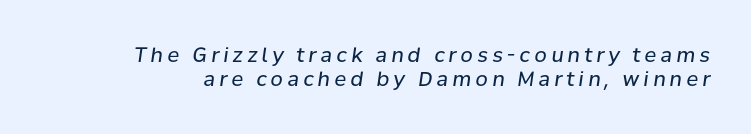
The image shows 20 px text type, italic (leaning right); set line spacing 1.2x, unusually wide letter spacing (+0.21 em), not underlined.
